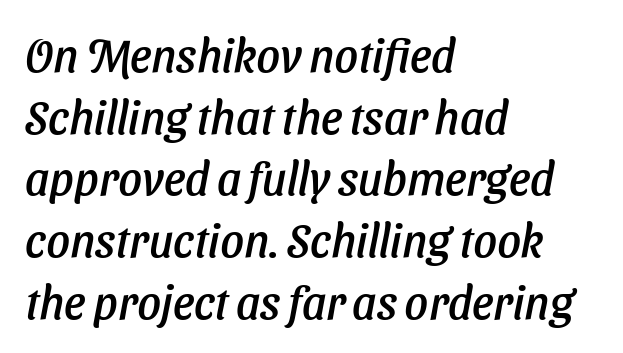
The face used here is rendered with its standard letterfit. Is the type slanted? Yes — the strokes lean at a clear angle. The strip under each line holds only bare page. Regular leading. The lines are quadded left.
